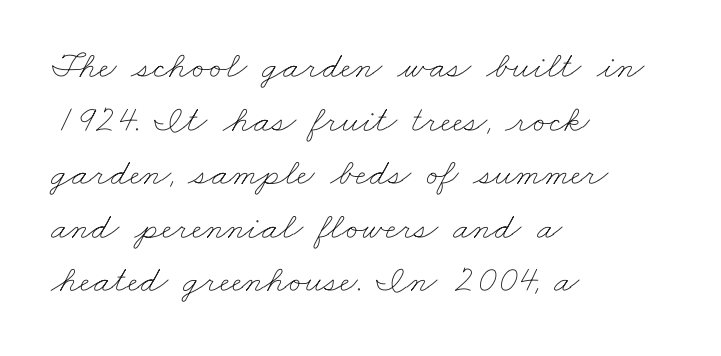
{"bold": "no", "weight": "thin", "width": "wide", "stroke_contrast": "low", "x_height": "small", "monospaced": "no", "underline": "no", "align": "left", "line_spacing": "normal", "line_spacing_ratio": 1.41, "letter_spacing": "normal", "letter_spacing_em": 0.0, "glyph_px": 38}
